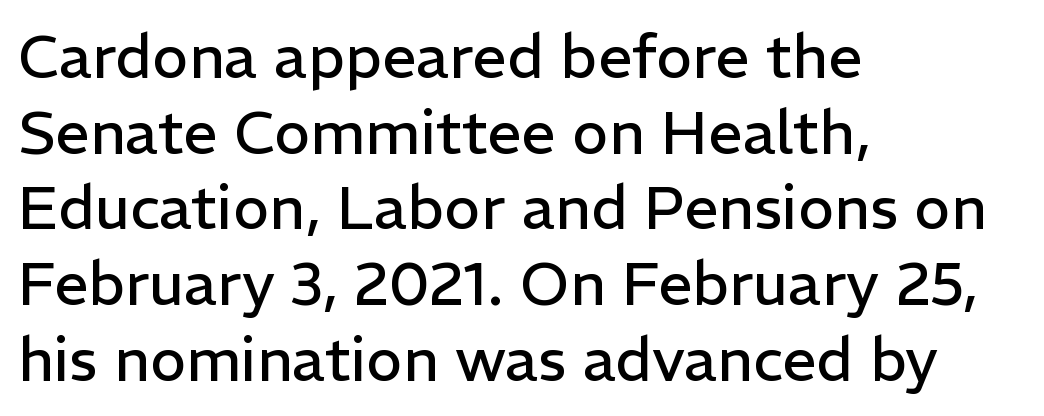
The image shows 61 px regular-weight sans-serif type, upright; set left-aligned, line spacing 1.24x, normal letter spacing, not underlined; low stroke contrast and a medium x-height.
